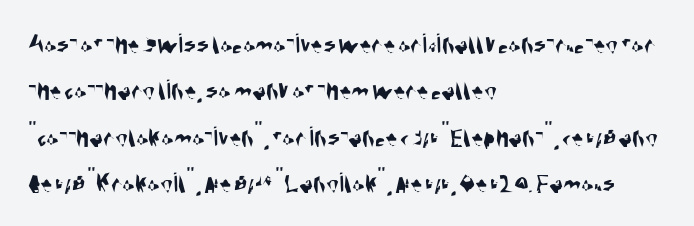
Examine the stroke ends and you'll find no serifs. Do the characters align in a grid? No, the font is proportional. The typesetter chose a ragged-right arrangement here. Plain, unruled lines of type. The space between consecutive lines is moderate. Words appear dense and cohesive because spacing is normal.
